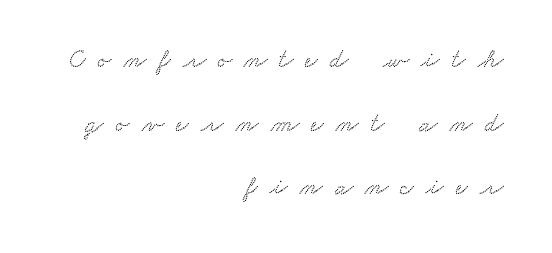
The image shows 26 px text type; set right-aligned, loose line spacing (2.45x), unusually wide letter spacing (+0.48 em), not underlined.
